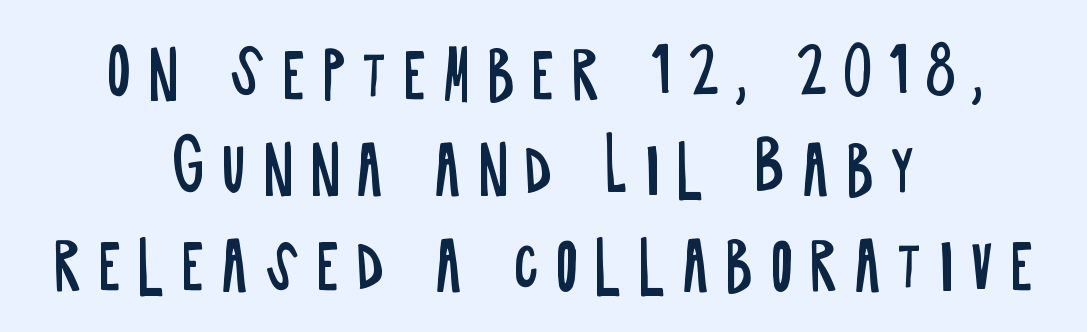
The image shows 62 px regular-weight, condensed sans-serif type, upright; set centered, normal line spacing (1.54x), unusually wide letter spacing (+0.26 em), not underlined; low stroke contrast and a large x-height.
